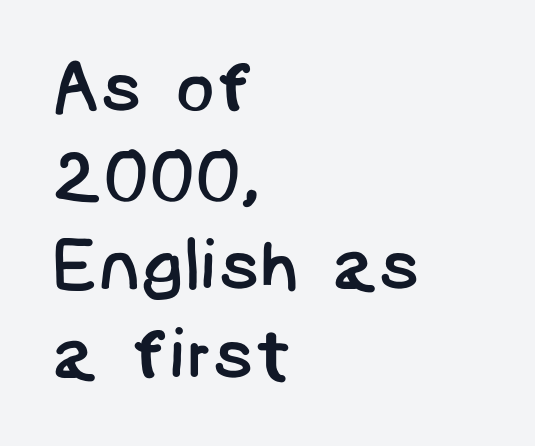
The image shows 73 px regular-weight sans-serif type; set left-aligned, line spacing 1.22x, normal letter spacing, not underlined; low stroke contrast and a large x-height.
